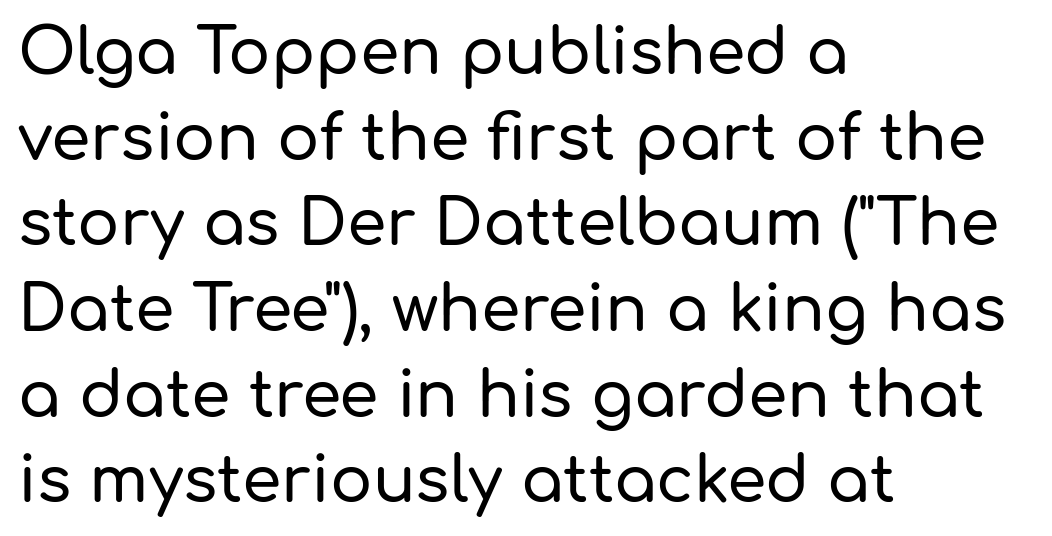
The image shows 63 px sans-serif type, upright; set left-aligned, normal line spacing (1.36x), normal letter spacing, not underlined; low stroke contrast and a medium x-height.
